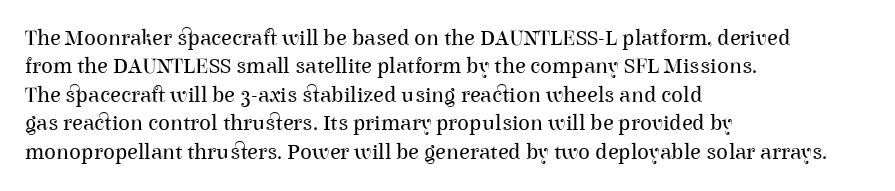
The image shows 22 px text type, upright; set left-aligned, normal line spacing (1.29x), normal letter spacing, not underlined.
